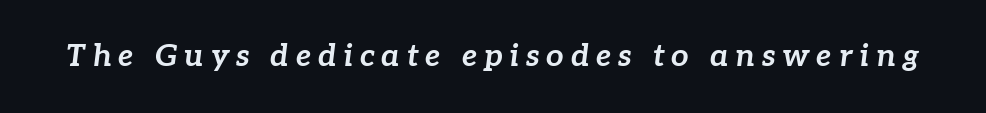
Q: Is the text bold? A: Yes.
Q: Is the text italic (slanted)? A: Yes, it leans right by about 7 degrees.
Q: Is the text underlined? A: No.
Q: Is the spacing between letters normal or unusually wide? A: Unusually wide.
Q: Width (condensed, normal, or wide)? A: Normal.
Q: Stroke contrast? A: Low.
Q: x-height? A: Medium.
Q: Monospaced? A: No.
